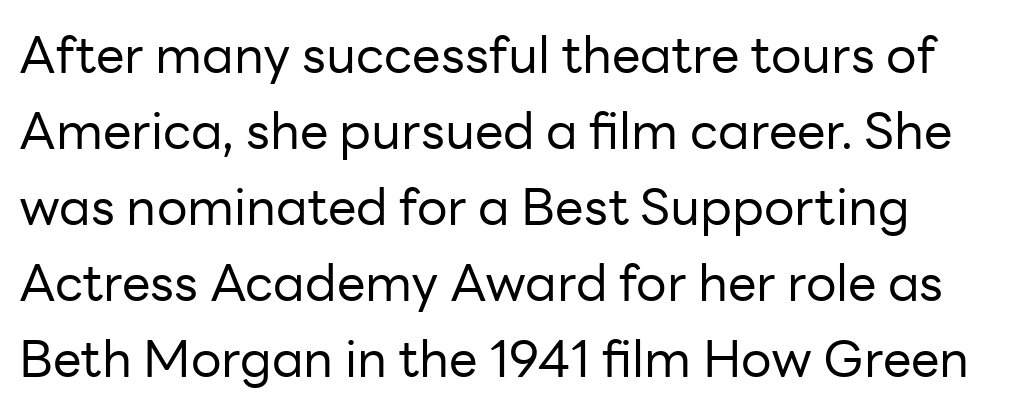
The rendering shows plain stroke endings on the letterforms — a sans-serif design. The letterforms sit shoulder to shoulder at normal distance. Spacing verdict: proportional, widths tailored to each character. No word sits above an underline. The axis of the letterforms is exactly vertical.
